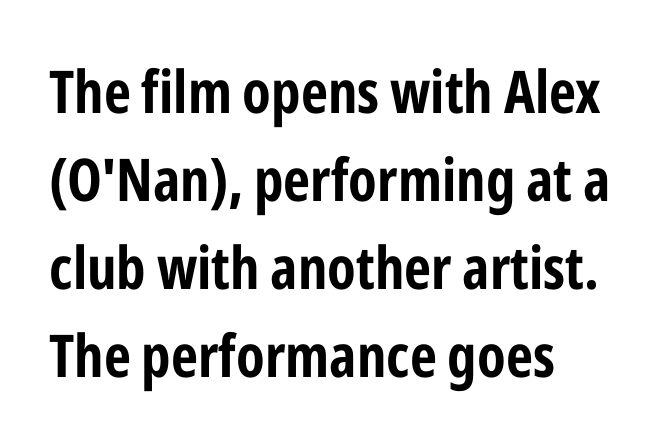
Anything drawn beneath the words? Only blank space. Every character sits straight up, as roman type does. Leftover space on each line is placed entirely after the last word. Whoever set this chose a conventional vertical rhythm.
